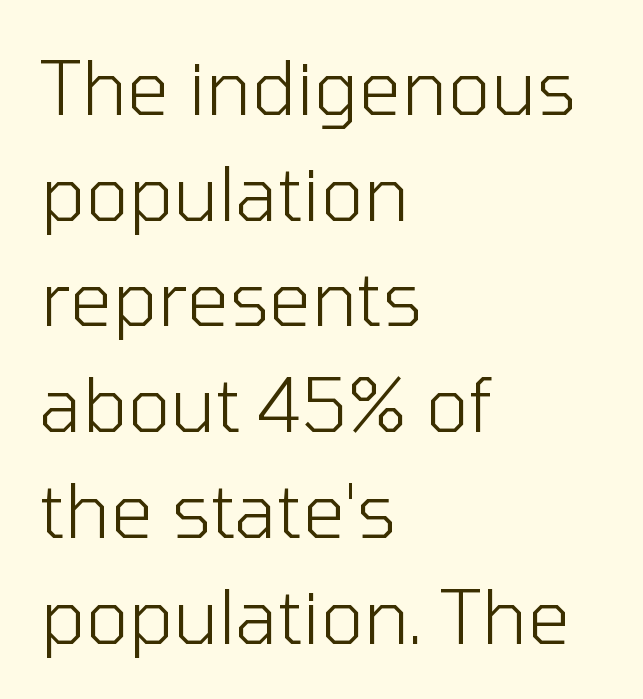
A student would call this left alignment; a typographer would say flush left, rag right. If you drew a line through each stem, it would be perfectly vertical. Rows of type keep a routine distance in the vertical direction. Caption: face not bold, strokes unweighted. The specimen omits any rule beneath the text block's lines. Here the designer chose a conventional face with non-uniform glyph widths.
